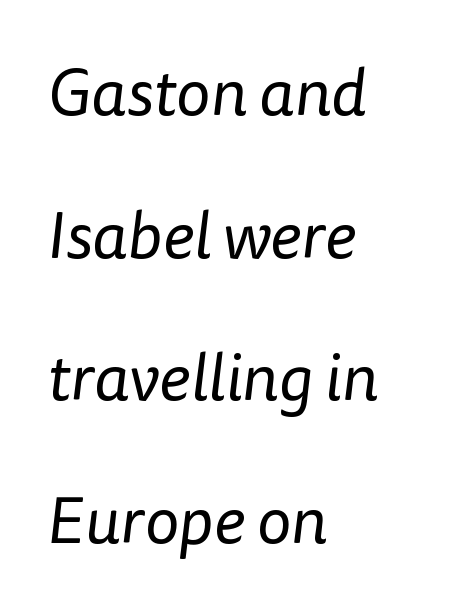
Q: Is the text bold? A: No.
Q: Is the typeface a serif or a sans-serif typeface? A: Sans-serif.
Q: Is the text underlined? A: No.
Q: How is the paragraph aligned? A: Left-aligned.
Q: Is the spacing between letters normal or unusually wide? A: Normal.
Q: Is the spacing between lines tight, normal or loose? A: Loose.
Q: Width (condensed, normal, or wide)? A: Normal.
Q: Stroke contrast? A: Low.
Q: x-height? A: Medium.
Q: Monospaced? A: No.
